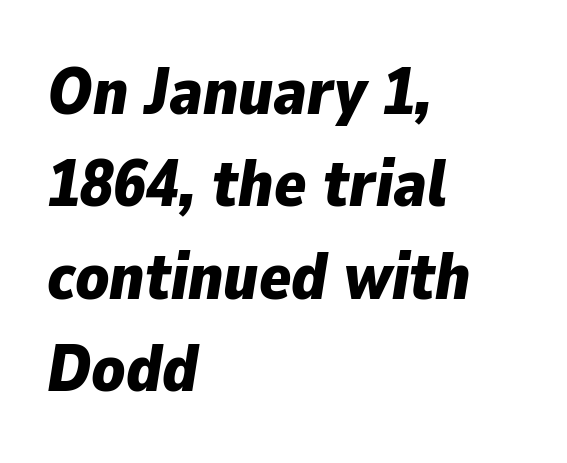
Q: Is the text bold? A: Yes.
Q: Is the text italic (slanted)? A: Yes, it leans right by about 9 degrees.
Q: Is the text underlined? A: No.
Q: How is the paragraph aligned? A: Left-aligned.
Q: Is the spacing between letters normal or unusually wide? A: Normal.
Q: Is the spacing between lines tight, normal or loose? A: Normal.
Q: Width (condensed, normal, or wide)? A: Normal.
Q: Stroke contrast? A: Low.
Q: x-height? A: Medium.
Q: Monospaced? A: No.
